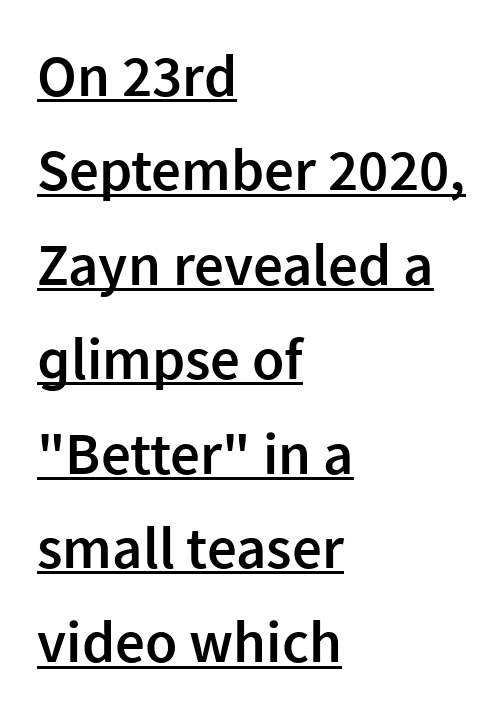
The image shows 59 px semibold sans-serif type, upright; set left-aligned, normal line spacing (1.6x), normal letter spacing, underlined; low stroke contrast and a medium x-height.
